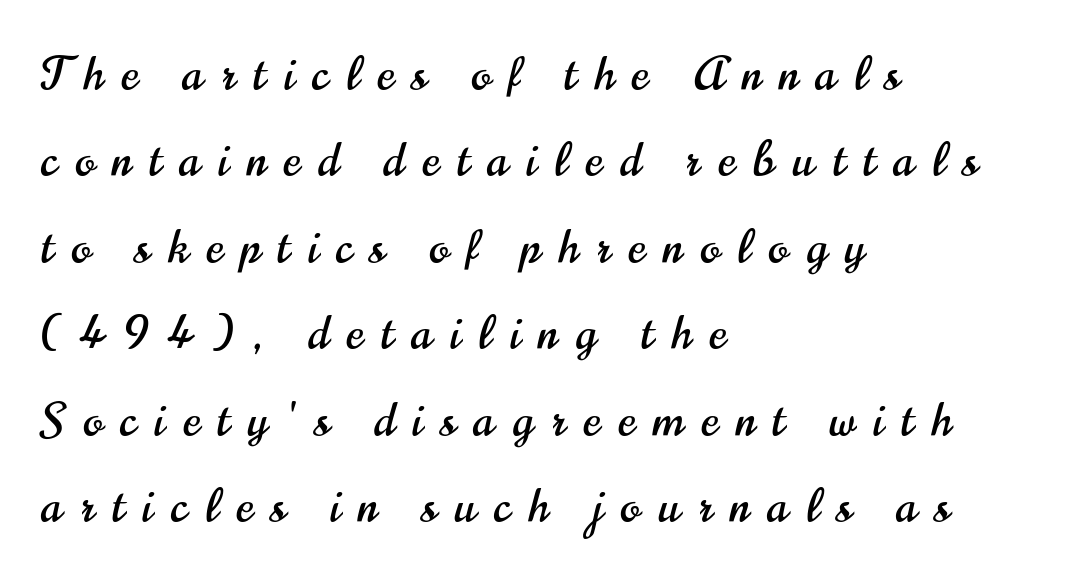
Q: Is the text italic (slanted)? A: Yes.
Q: Is the typeface a serif or a sans-serif typeface? A: Sans-serif.
Q: Is the text underlined? A: No.
Q: How is the paragraph aligned? A: Left-aligned.
Q: Is the spacing between letters normal or unusually wide? A: Unusually wide.
Q: Width (condensed, normal, or wide)? A: Condensed.
Q: Stroke contrast? A: High.
Q: x-height? A: Small.
Q: Monospaced? A: No.
